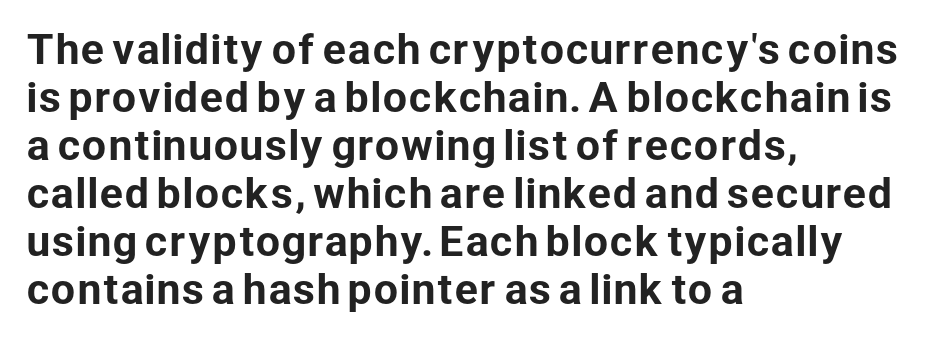
Q: Is the text italic (slanted)? A: No, it is upright.
Q: Is the typeface a serif or a sans-serif typeface? A: Sans-serif.
Q: Is the text underlined? A: No.
Q: How is the paragraph aligned? A: Left-aligned.
Q: Is the spacing between letters normal or unusually wide? A: Normal.
Q: Width (condensed, normal, or wide)? A: Normal.
Q: Stroke contrast? A: Low.
Q: x-height? A: Medium.
Q: Monospaced? A: No.
